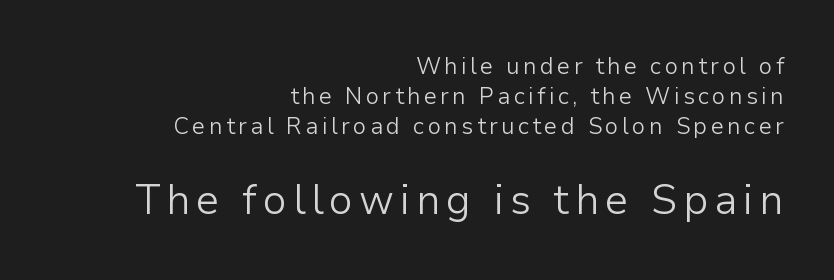
Q: Is the text bold? A: No.
Q: Is the text italic (slanted)? A: No, it is upright.
Q: Is the typeface a serif or a sans-serif typeface? A: Sans-serif.
Q: Is the text underlined? A: No.
Q: How is the paragraph aligned? A: Right-aligned.
Q: Is the spacing between lines tight, normal or loose? A: Normal.
Q: Which block of text is set in a larger size, the first (top) or the second (bottom)? A: The second (bottom) one.
Q: Width (condensed, normal, or wide)? A: Normal.
Q: Stroke contrast? A: Low.
Q: x-height? A: Medium.
Q: Monospaced? A: No.
